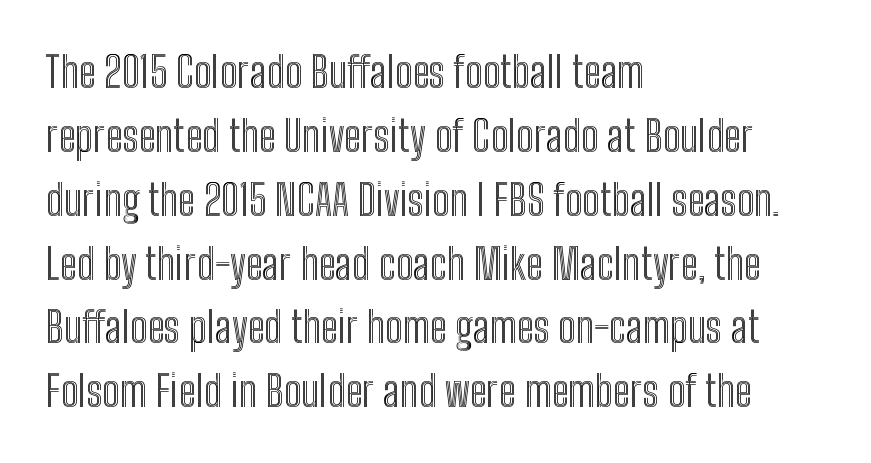
Q: Is the text italic (slanted)? A: No, it is upright.
Q: Is the text underlined? A: No.
Q: How is the paragraph aligned? A: Left-aligned.
Q: Is the spacing between letters normal or unusually wide? A: Normal.
Q: Is the spacing between lines tight, normal or loose? A: Normal.
Q: Width (condensed, normal, or wide)? A: Condensed.
Q: x-height? A: Medium.
Q: Monospaced? A: No.
